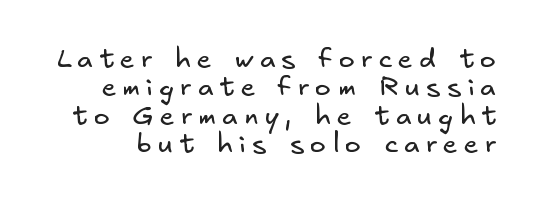
{"bold": "no", "underline": "no", "line_spacing": "tight", "line_spacing_ratio": 1.05, "letter_spacing": "wide", "letter_spacing_em": 0.23, "glyph_px": 27}
